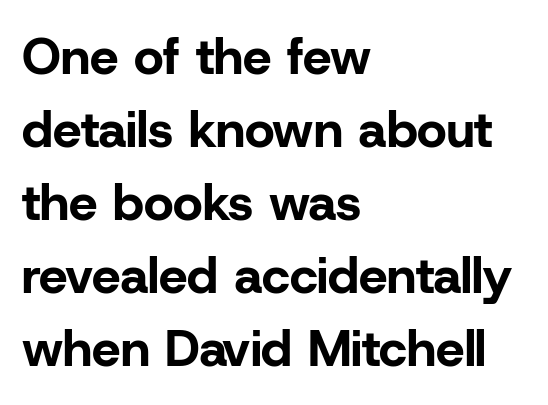
The image shows 51 px bold sans-serif type, upright; set left-aligned, normal line spacing (1.43x), normal letter spacing, not underlined; low stroke contrast and a medium x-height.
